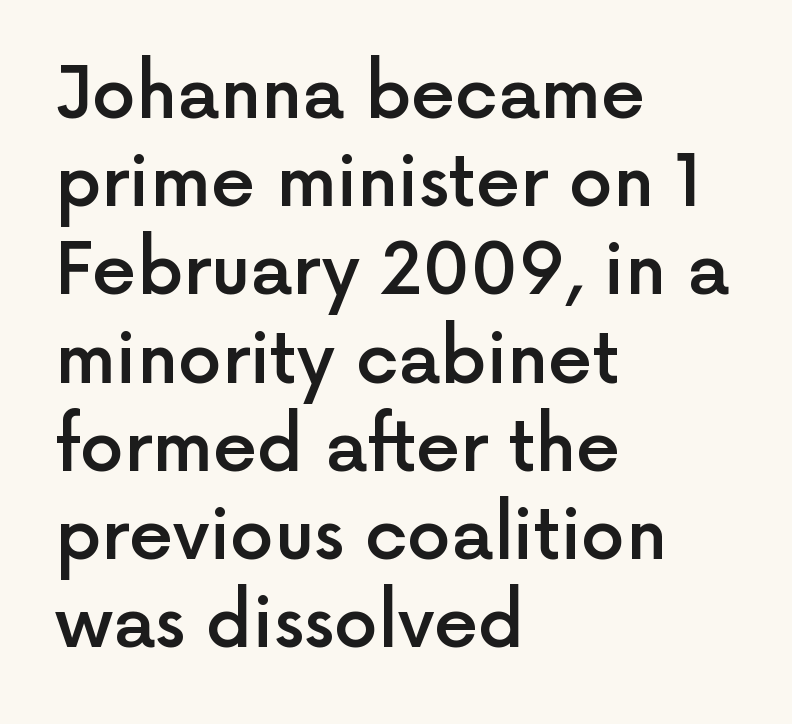
Q: Is the text bold? A: Semi-bold.
Q: Is the text italic (slanted)? A: No, it is upright.
Q: Is the typeface a serif or a sans-serif typeface? A: Sans-serif.
Q: Is the text underlined? A: No.
Q: How is the paragraph aligned? A: Left-aligned.
Q: Is the spacing between letters normal or unusually wide? A: Normal.
Q: Is the spacing between lines tight, normal or loose? A: Normal.
Q: Width (condensed, normal, or wide)? A: Normal.
Q: x-height? A: Medium.
Q: Monospaced? A: No.
